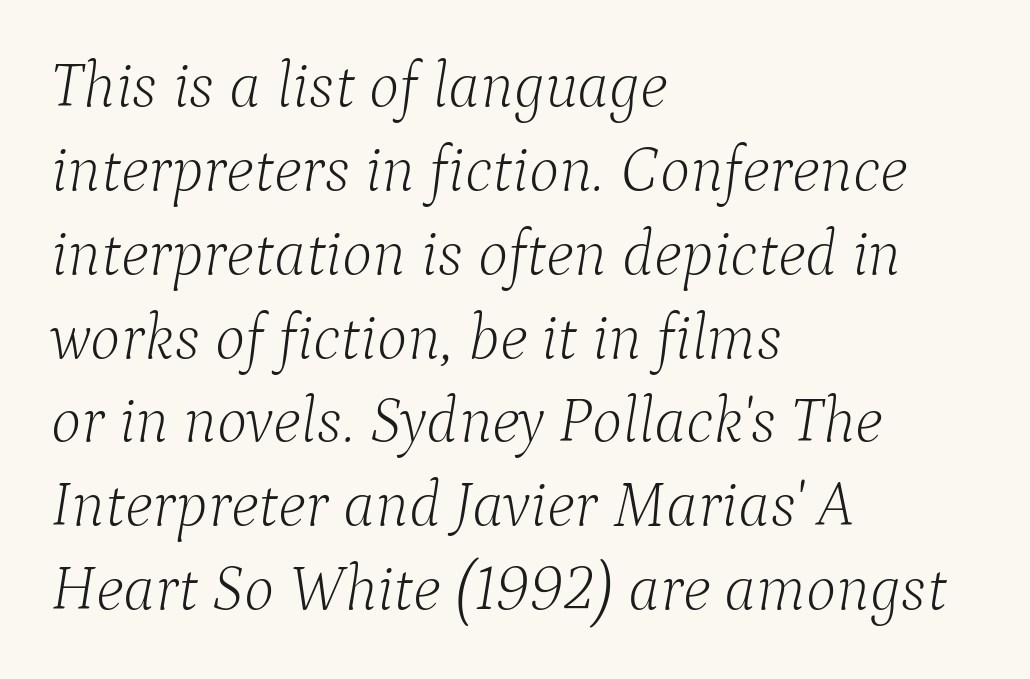
{"serif": "yes", "italic": "yes", "lean": "right", "slant_degrees": 9, "bold": "no", "weight": "light", "width": "normal", "stroke_contrast": "low", "x_height": "medium", "monospaced": "no", "underline": "no", "align": "left", "line_spacing": "normal", "line_spacing_ratio": 1.31, "letter_spacing": "normal", "letter_spacing_em": 0.0, "glyph_px": 64}
